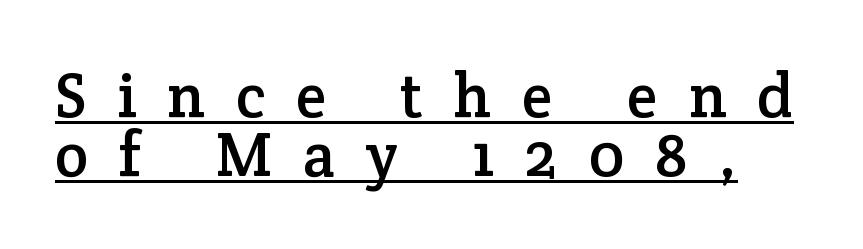
The image shows 62 px serif type, upright; set tight line spacing (0.95x), unusually wide letter spacing (+0.5 em), underlined; low stroke contrast and a medium x-height.
